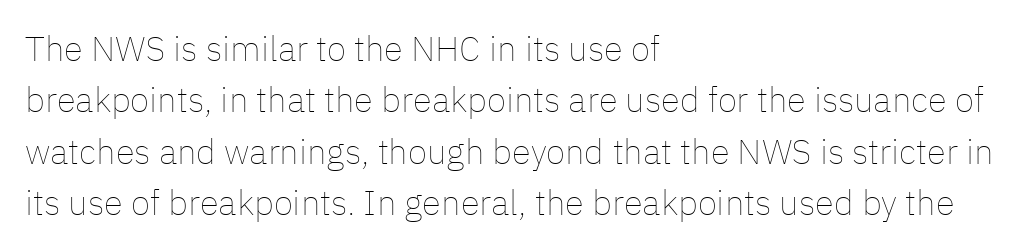
Compared with typical paragraphs, the rows here are spaced about the same. The strip under each line holds only bare page. Caption: multi-line text, flush left, ragged right. A typesetter would mark this as roman, not italic. Note the varied advance widths — an 'i' is clearly narrower than an 'm'. Observe the ordinary spacing: letters are neighbours, not strangers.
